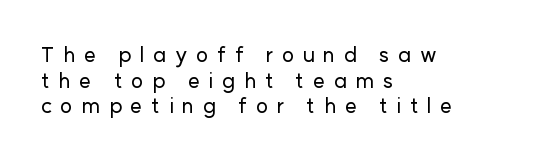
Q: Is the text italic (slanted)? A: No, it is upright.
Q: Is the text underlined? A: No.
Q: How is the paragraph aligned? A: Left-aligned.
Q: Is the spacing between letters normal or unusually wide? A: Unusually wide.
